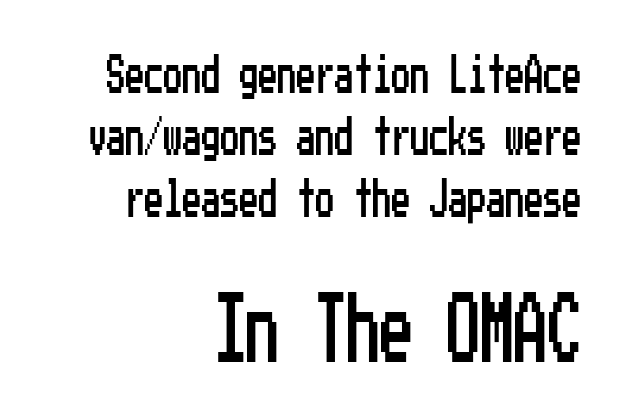
{"serif": "no", "italic": "no", "width": "condensed", "stroke_contrast": "low", "x_height": "medium", "underline": "no", "align": "right", "line_spacing": "normal", "line_spacing_ratio": 1.63, "letter_spacing": "normal", "letter_spacing_em": 0.0, "larger_block": "second", "size_ratio": 1.76, "glyph_px": 67}
